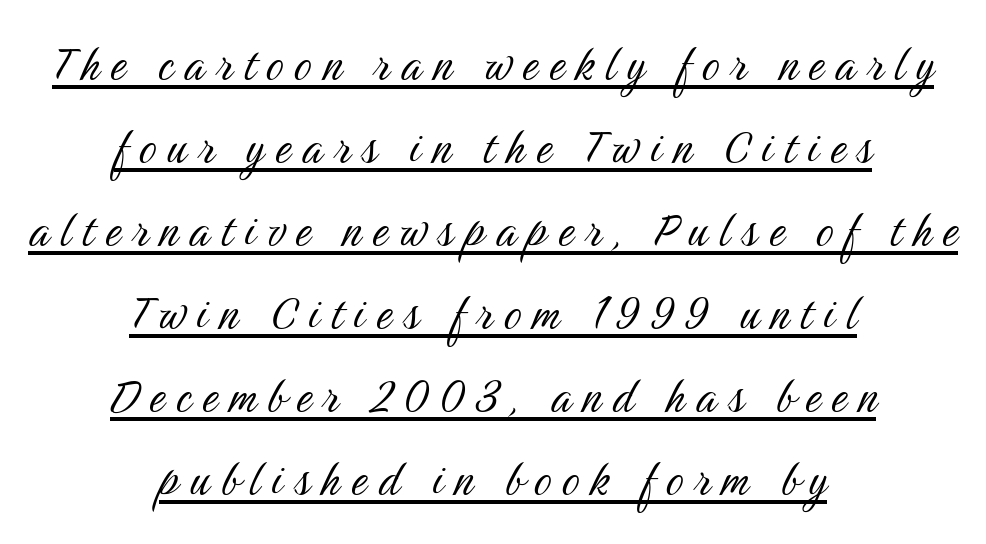
{"serif": "no", "bold": "no", "weight": "light", "width": "condensed", "stroke_contrast": "medium", "x_height": "medium", "monospaced": "no", "underline": "yes", "align": "center", "line_spacing": "normal", "line_spacing_ratio": 1.51, "letter_spacing": "wide", "letter_spacing_em": 0.21, "glyph_px": 55}
